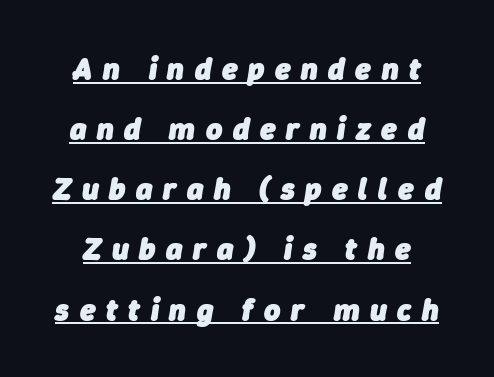
The image shows 31 px heavy type, italic (leaning right); set loose line spacing (1.94x), unusually wide letter spacing (+0.34 em), underlined; low stroke contrast and a medium x-height.
